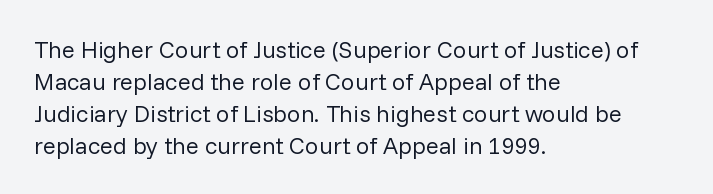
The image shows 24 px text type, upright; set left-aligned, normal line spacing (1.33x), normal letter spacing, not underlined.
